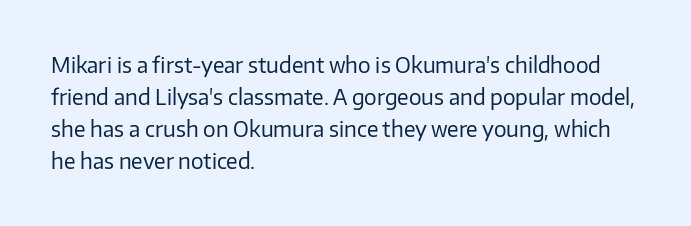
{"italic": "no", "bold": "no", "underline": "no", "align": "left", "line_spacing": "normal", "line_spacing_ratio": 1.53, "letter_spacing": "normal", "letter_spacing_em": 0.0, "glyph_px": 21}
